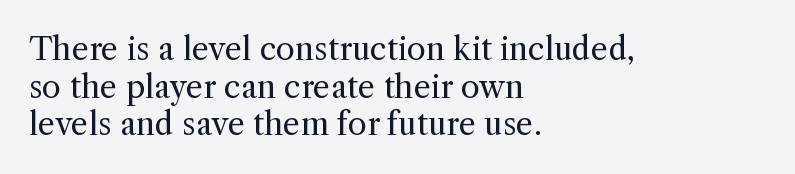
The image shows 31 px regular-weight serif type, upright; set left-aligned, line spacing 1.21x, normal letter spacing, not underlined; a medium x-height.
